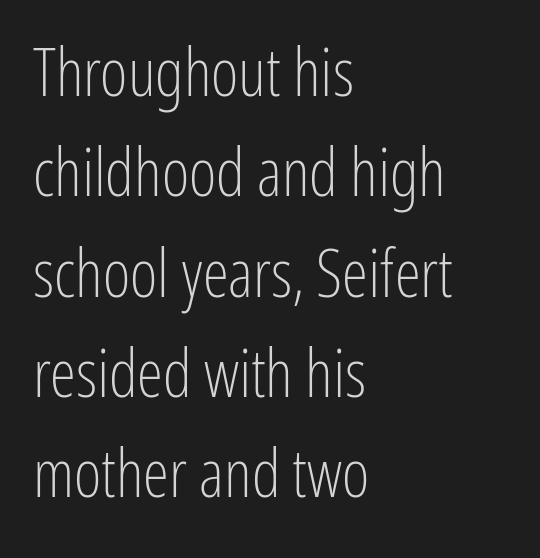
The image shows 66 px light, condensed sans-serif type, upright; set left-aligned, normal line spacing (1.52x), normal letter spacing, not underlined; low stroke contrast and a medium x-height.
